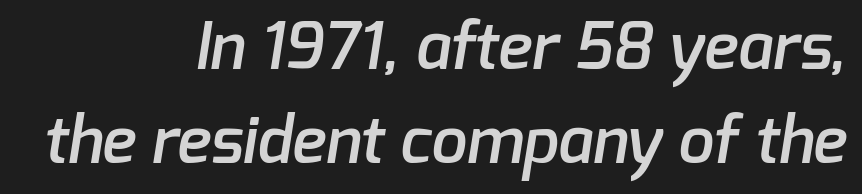
Q: Is the text bold? A: Semi-bold.
Q: Is the typeface a serif or a sans-serif typeface? A: Sans-serif.
Q: Is the text underlined? A: No.
Q: How is the paragraph aligned? A: Right-aligned.
Q: Is the spacing between letters normal or unusually wide? A: Normal.
Q: Is the spacing between lines tight, normal or loose? A: Normal.
Q: Width (condensed, normal, or wide)? A: Normal.
Q: Stroke contrast? A: Low.
Q: x-height? A: Medium.
Q: Monospaced? A: No.
